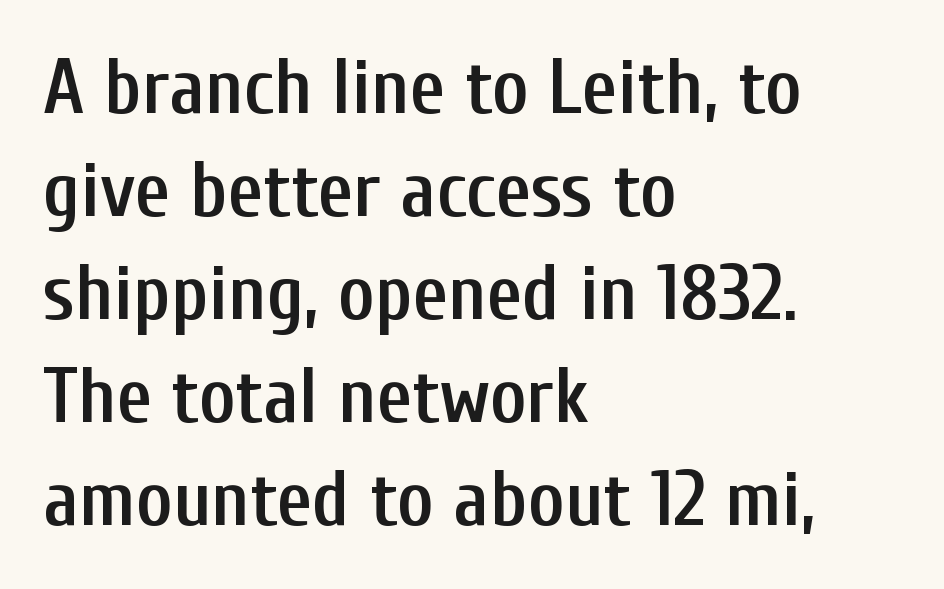
Q: Is the text bold? A: Semi-bold.
Q: Is the text italic (slanted)? A: No, it is upright.
Q: Is the typeface a serif or a sans-serif typeface? A: Sans-serif.
Q: Is the text underlined? A: No.
Q: How is the paragraph aligned? A: Left-aligned.
Q: Is the spacing between letters normal or unusually wide? A: Normal.
Q: Is the spacing between lines tight, normal or loose? A: Normal.
Q: Width (condensed, normal, or wide)? A: Condensed.
Q: Stroke contrast? A: Low.
Q: x-height? A: Medium.
Q: Monospaced? A: No.
